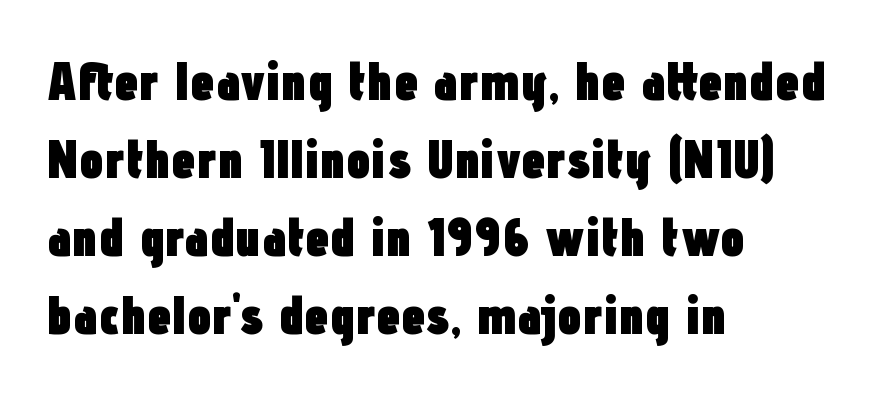
Note the varied advance widths — an 'i' is clearly narrower than an 'm'. Regarding leading, the lines here are spaced in the standard way. Letterform terminals end flat and unadorned throughout the passage. Decoration check: the copy has no underline. No italicization has been applied; the sample stays upright.
